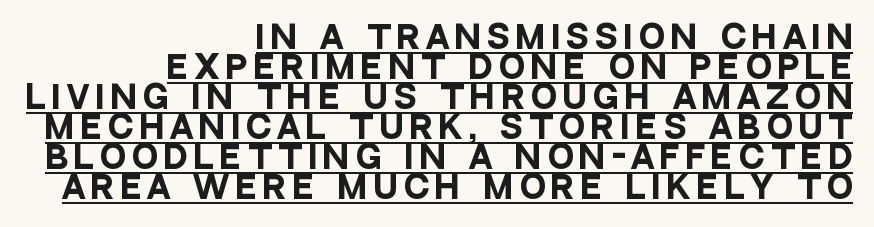
{"serif": "no", "italic": "no", "bold": "yes", "weight": "heavy", "width": "condensed", "stroke_contrast": "low", "x_height": "large", "monospaced": "no", "underline": "yes", "align": "right", "line_spacing": "tight", "line_spacing_ratio": 0.97, "letter_spacing": "wide", "letter_spacing_em": 0.22, "glyph_px": 31}
